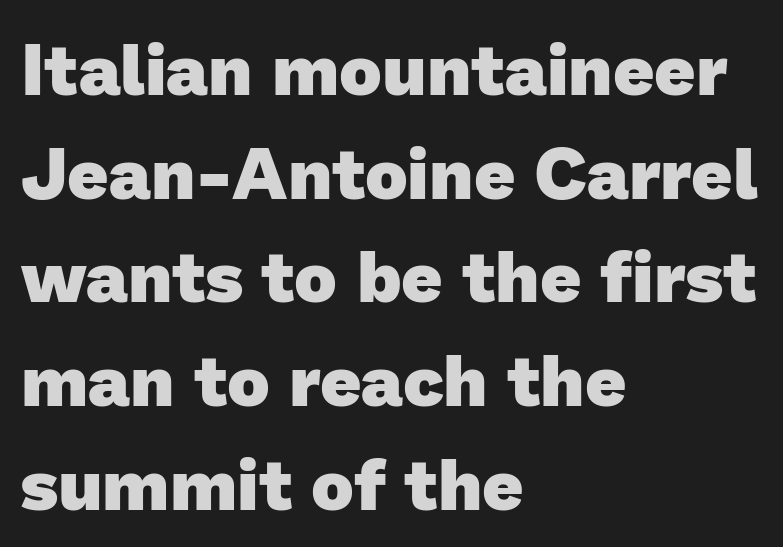
{"serif": "no", "bold": "yes", "weight": "heavy", "width": "normal", "stroke_contrast": "low", "x_height": "medium", "monospaced": "no", "underline": "no", "align": "left", "line_spacing": "normal", "line_spacing_ratio": 1.44, "letter_spacing": "normal", "letter_spacing_em": 0.0, "glyph_px": 72}
